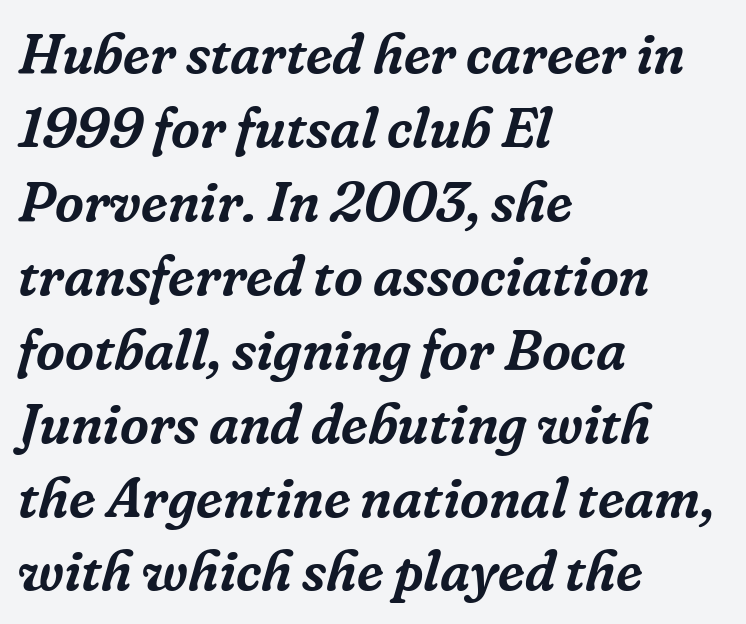
{"serif": "yes", "italic": "yes", "lean": "right", "slant_degrees": 16, "width": "normal", "stroke_contrast": "low", "x_height": "medium", "monospaced": "no", "underline": "no", "align": "left", "line_spacing": "normal", "line_spacing_ratio": 1.32, "letter_spacing": "normal", "letter_spacing_em": 0.0, "glyph_px": 56}
